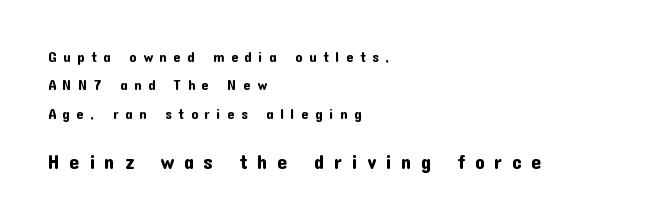
Leading is clearly above the norm, producing a sparse column. The lines are quadded left. Here the glyphs are tracked loosely, breaking word shapes into spaced letters. Quick note: underline off. In terms of posture, this sample is upright. Character size in the trailing block exceeds that of the leading block.
